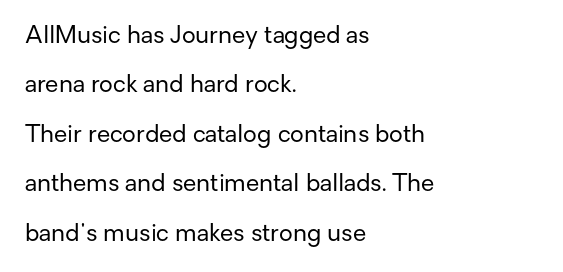
{"italic": "no", "bold": "no", "underline": "no", "align": "left", "line_spacing": "loose", "line_spacing_ratio": 2.06, "letter_spacing": "normal", "letter_spacing_em": 0.0, "glyph_px": 24}
